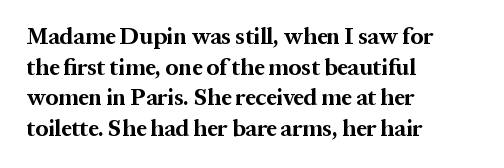
Q: Is the text bold? A: Yes.
Q: Is the text italic (slanted)? A: No, it is upright.
Q: Is the text underlined? A: No.
Q: How is the paragraph aligned? A: Left-aligned.
Q: Is the spacing between letters normal or unusually wide? A: Normal.
Q: Is the spacing between lines tight, normal or loose? A: Normal.
